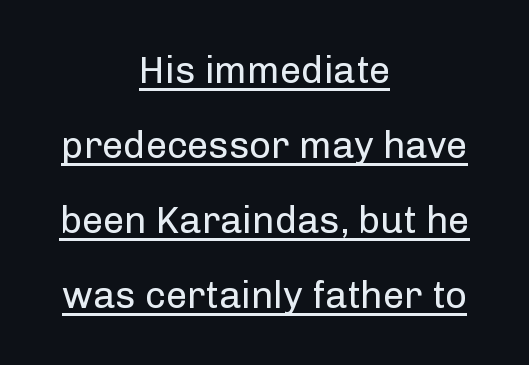
{"serif": "no", "italic": "no", "bold": "no", "weight": "regular", "width": "normal", "stroke_contrast": "low", "x_height": "medium", "monospaced": "no", "underline": "yes", "align": "center", "line_spacing": "loose", "line_spacing_ratio": 1.97, "letter_spacing": "normal", "letter_spacing_em": 0.0, "glyph_px": 38}
